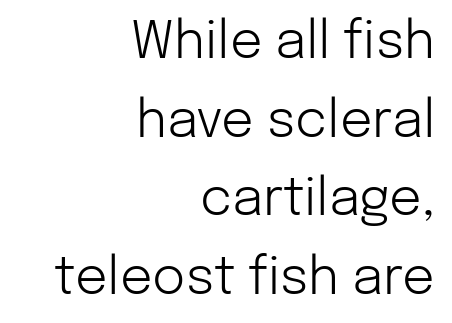
{"serif": "no", "italic": "no", "bold": "no", "weight": "light", "width": "normal", "stroke_contrast": "low", "x_height": "medium", "monospaced": "no", "underline": "no", "align": "right", "line_spacing": "normal", "line_spacing_ratio": 1.54, "letter_spacing": "normal", "letter_spacing_em": 0.0, "glyph_px": 51}
